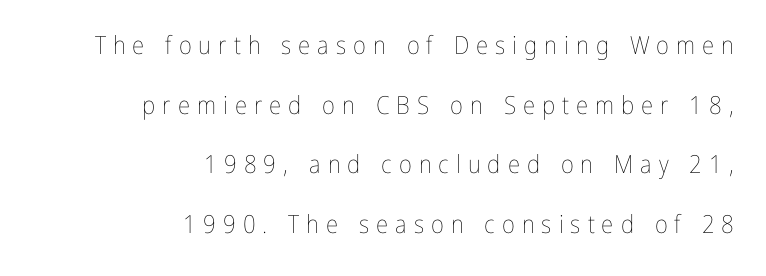
Q: Is the text bold? A: No.
Q: Is the text italic (slanted)? A: No, it is upright.
Q: Is the text underlined? A: No.
Q: How is the paragraph aligned? A: Right-aligned.
Q: Is the spacing between letters normal or unusually wide? A: Unusually wide.
Q: Is the spacing between lines tight, normal or loose? A: Loose.
